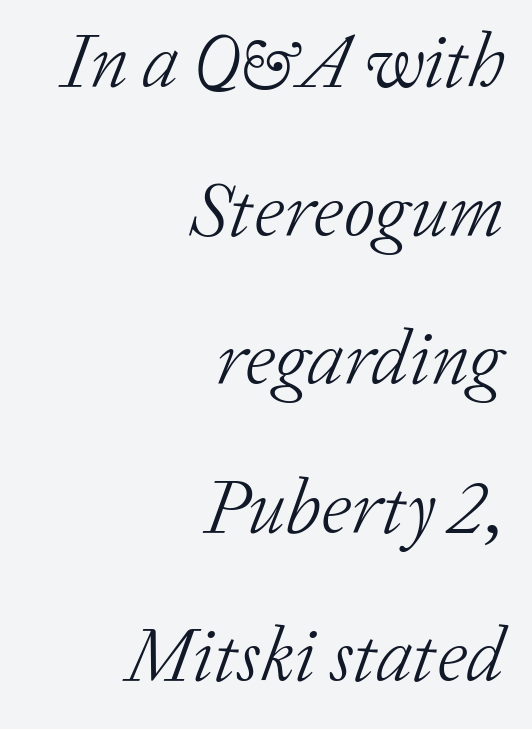
Q: Is the text bold? A: No.
Q: Is the text italic (slanted)? A: Yes, it leans right by about 20 degrees.
Q: Is the typeface a serif or a sans-serif typeface? A: Serif.
Q: Is the text underlined? A: No.
Q: How is the paragraph aligned? A: Right-aligned.
Q: Is the spacing between letters normal or unusually wide? A: Normal.
Q: Is the spacing between lines tight, normal or loose? A: Loose.
Q: Width (condensed, normal, or wide)? A: Normal.
Q: Stroke contrast? A: Low.
Q: x-height? A: Medium.
Q: Monospaced? A: No.
